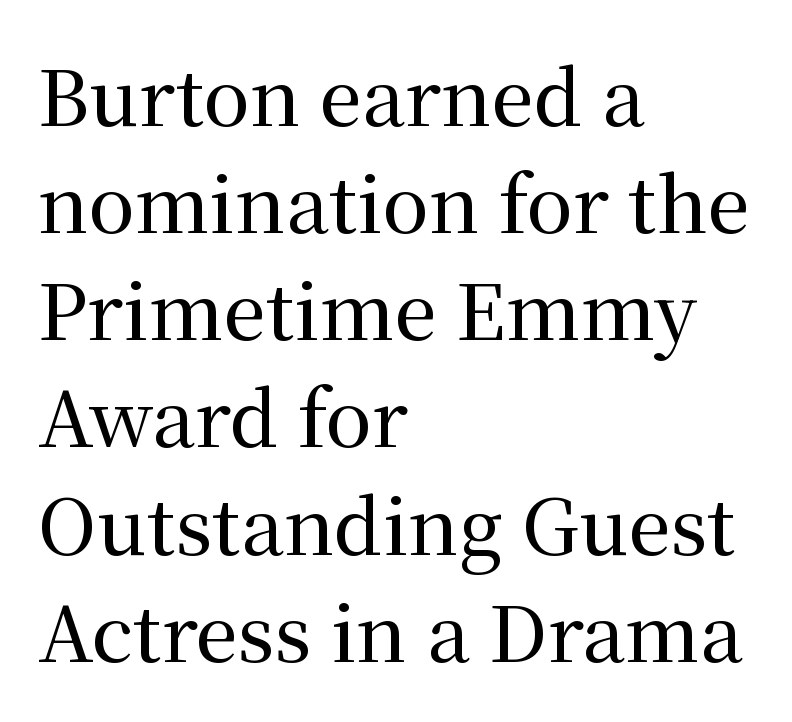
The image shows 76 px serif type, upright; set left-aligned, normal line spacing (1.41x), normal letter spacing, not underlined; medium stroke contrast and a medium x-height.
